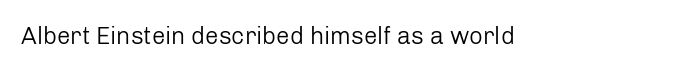
{"italic": "no", "bold": "no", "underline": "no", "letter_spacing": "normal", "letter_spacing_em": 0.0, "glyph_px": 24}
